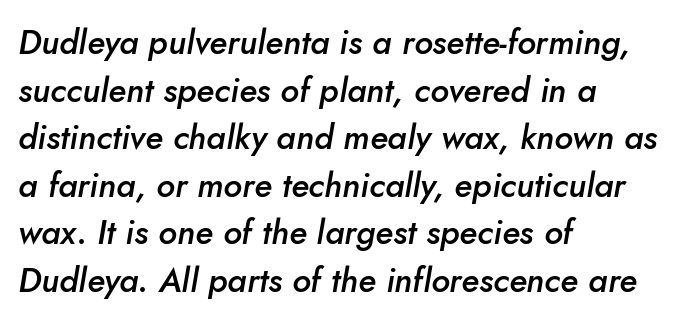
Note the varied advance widths — an 'i' is clearly narrower than an 'm'. Type without underlining. Strokes here are thickened, but only to semibold level. The face used here has a pronounced slope to its letters. The block of text has a typical density, with ordinary space between rows.
